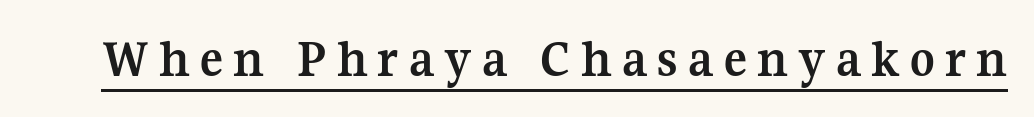
{"serif": "yes", "italic": "no", "bold": "yes", "weight": "semibold", "width": "normal", "stroke_contrast": "medium", "x_height": "medium", "monospaced": "no", "underline": "yes", "glyph_px": 54}
